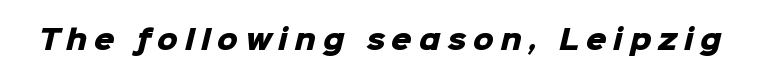
The image shows 26 px bold type; set unusually wide letter spacing (+0.26 em), not underlined.
